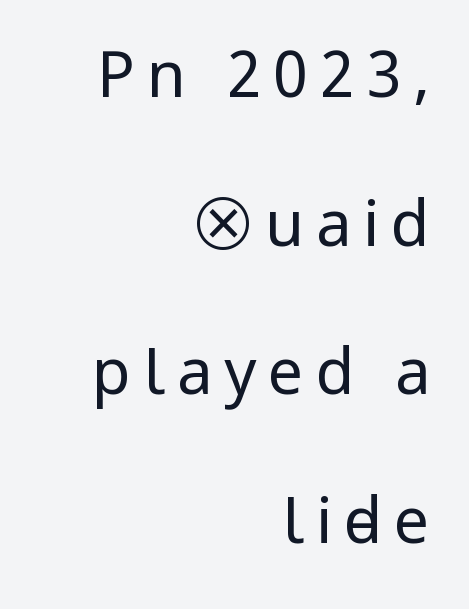
Tall strokes in this sample are plumb rather than angled. The typesetter chose a ragged-left arrangement here. Compared with a typical body face, this is equally light or lighter still. Serifs: no, the terminals of the letterforms are clean. Rows of type keep a wide berth in the vertical direction.
